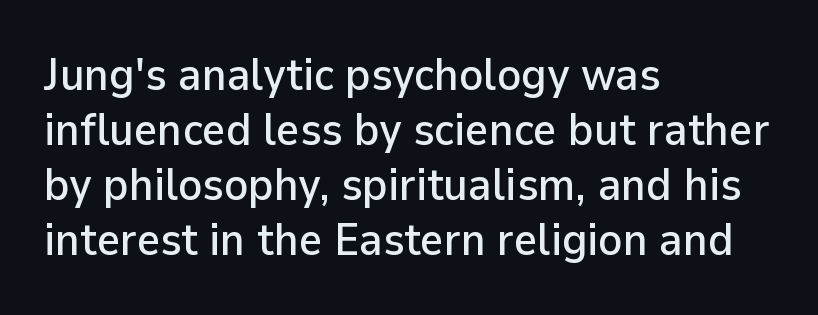
The image shows 45 px sans-serif type, upright; set left-aligned, line spacing 1.22x, normal letter spacing, not underlined; low stroke contrast and a medium x-height.
